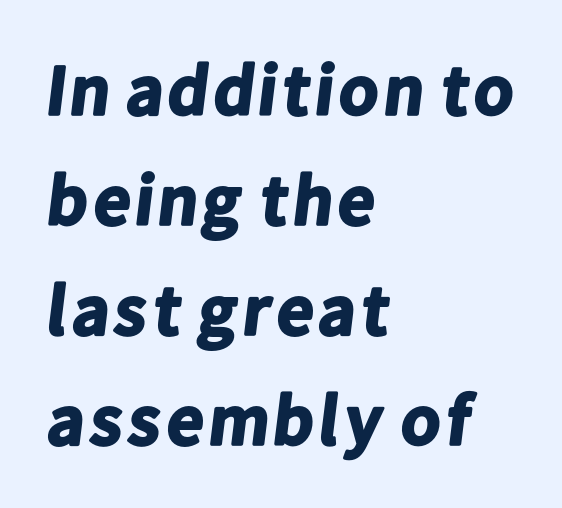
{"serif": "no", "bold": "yes", "weight": "bold", "width": "normal", "stroke_contrast": "low", "x_height": "medium", "monospaced": "no", "underline": "no", "align": "left", "line_spacing": "normal", "line_spacing_ratio": 1.53, "letter_spacing": "normal", "letter_spacing_em": 0.0, "glyph_px": 72}
